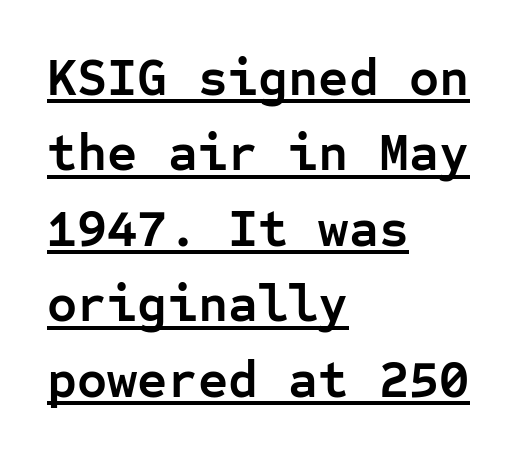
Q: Is the text bold? A: Yes.
Q: Is the text italic (slanted)? A: No, it is upright.
Q: Is the typeface a serif or a sans-serif typeface? A: Sans-serif.
Q: Is the text underlined? A: Yes.
Q: How is the paragraph aligned? A: Left-aligned.
Q: Is the spacing between letters normal or unusually wide? A: Normal.
Q: Is the spacing between lines tight, normal or loose? A: Normal.
Q: Width (condensed, normal, or wide)? A: Normal.
Q: Stroke contrast? A: Low.
Q: x-height? A: Medium.
Q: Monospaced? A: Yes.
